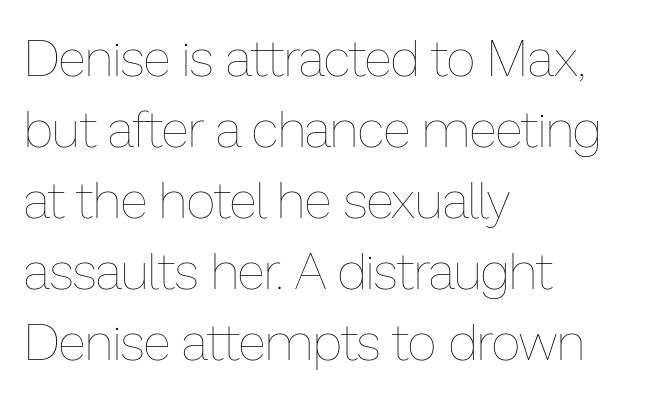
{"italic": "no", "bold": "no", "weight": "thin", "width": "normal", "stroke_contrast": "low", "x_height": "medium", "monospaced": "no", "underline": "no", "align": "left", "line_spacing": "normal", "line_spacing_ratio": 1.39, "letter_spacing": "normal", "letter_spacing_em": 0.0, "glyph_px": 51}
